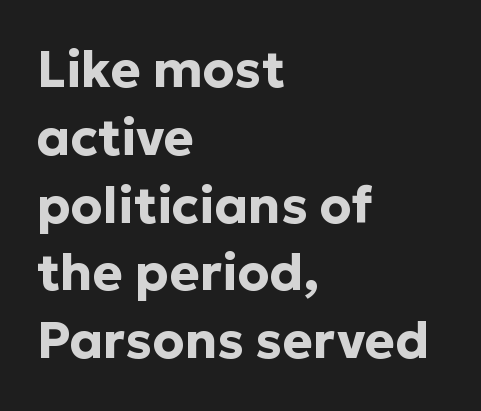
Varying glyph widths throughout — classic text-font behaviour. Typographic density is high because the face is bold. Compared with a centered layout, this one pins lines to the left instead. Notice how the stems are strictly vertical — no italics here.
